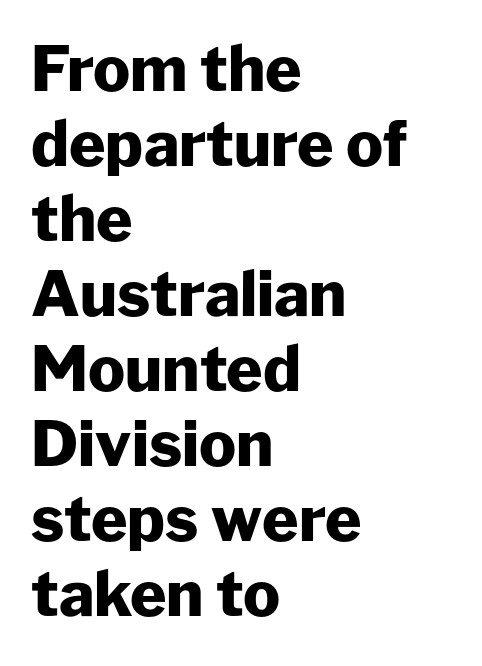
Teacher's note: observe the even left margin — that is flush-left alignment. A bare baseline throughout the passage. Nothing unusual about the tracking: characters are spaced as the font intends. These lines are composed in type without serifs. Summary of weight: heavy, a full bold. The passage shown is typed in a proportional face where columns would drift.
